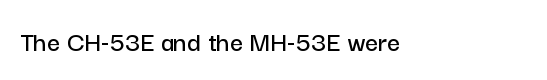
Q: Is the text italic (slanted)? A: No, it is upright.
Q: Is the typeface a serif or a sans-serif typeface? A: Sans-serif.
Q: Is the text underlined? A: No.
Q: How is the paragraph aligned? A: Left-aligned.
Q: Is the spacing between letters normal or unusually wide? A: Normal.
Q: Width (condensed, normal, or wide)? A: Normal.
Q: Stroke contrast? A: Low.
Q: x-height? A: Medium.
Q: Monospaced? A: No.
